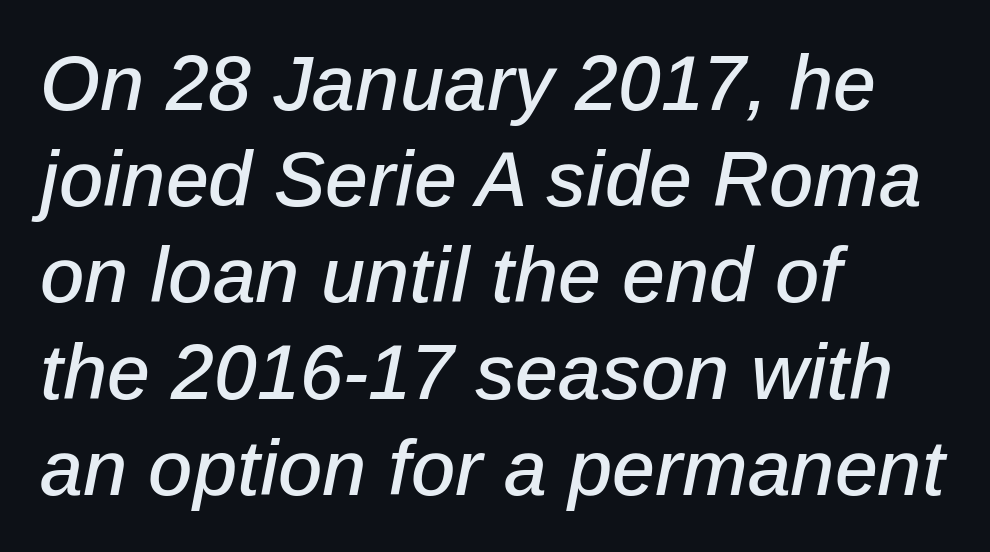
{"italic": "yes", "lean": "right", "slant_degrees": 12, "width": "normal", "stroke_contrast": "low", "x_height": "medium", "monospaced": "no", "underline": "no", "align": "left", "line_spacing": "normal", "line_spacing_ratio": 1.25, "letter_spacing": "normal", "letter_spacing_em": 0.0, "glyph_px": 77}
